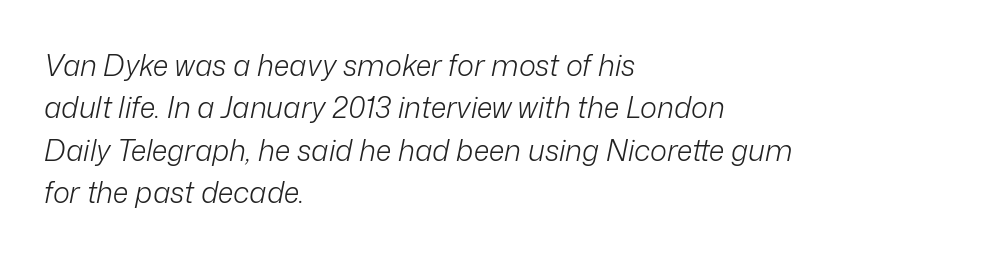
Q: Is the text bold? A: No.
Q: Is the text italic (slanted)? A: Yes, it leans right by about 12 degrees.
Q: Is the text underlined? A: No.
Q: How is the paragraph aligned? A: Left-aligned.
Q: Is the spacing between letters normal or unusually wide? A: Normal.
Q: Is the spacing between lines tight, normal or loose? A: Normal.
Q: Width (condensed, normal, or wide)? A: Normal.
Q: Stroke contrast? A: Low.
Q: x-height? A: Medium.
Q: Monospaced? A: No.
